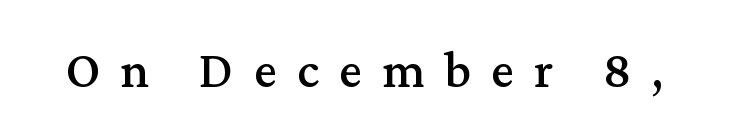
The image shows 52 px serif type, upright; set unusually wide letter spacing (+0.38 em), not underlined; medium stroke contrast and a medium x-height.
